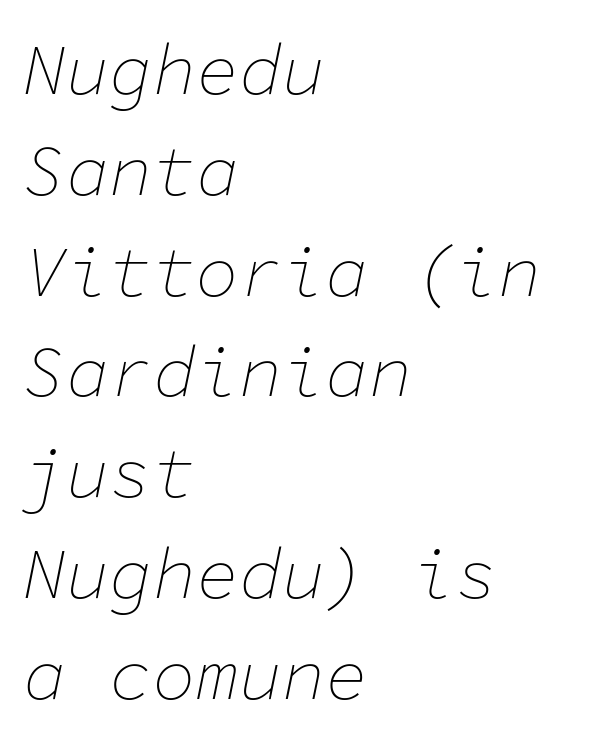
{"italic": "yes", "lean": "right", "slant_degrees": 11, "bold": "no", "weight": "thin", "width": "normal", "stroke_contrast": "low", "x_height": "medium", "monospaced": "yes", "underline": "no", "align": "left", "line_spacing": "normal", "line_spacing_ratio": 1.4, "letter_spacing": "normal", "letter_spacing_em": 0.0, "glyph_px": 72}
